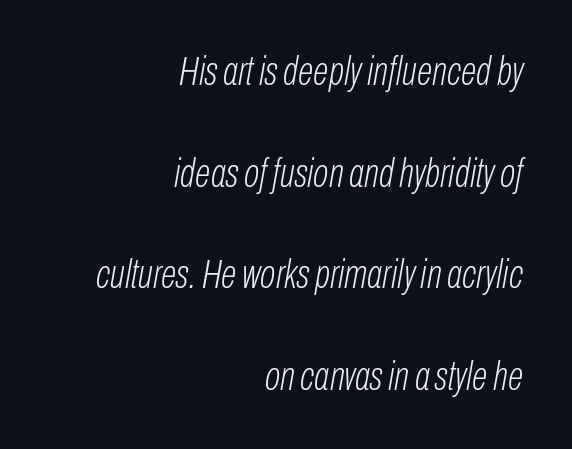
{"italic": "yes", "lean": "right", "slant_degrees": 10, "bold": "no", "weight": "light", "width": "condensed", "stroke_contrast": "low", "x_height": "medium", "monospaced": "no", "underline": "no", "align": "right", "line_spacing": "loose", "line_spacing_ratio": 2.48, "letter_spacing": "normal", "letter_spacing_em": 0.0, "glyph_px": 41}
